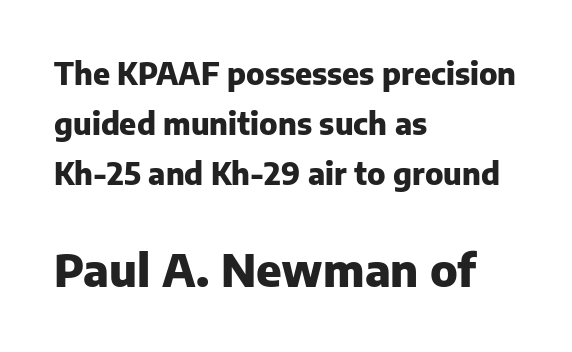
The image shows 45 px heavy sans-serif type, upright; set left-aligned, normal line spacing (1.67x), normal letter spacing, not underlined; the second (bottom) block is 1.5x larger; low stroke contrast and a medium x-height.
